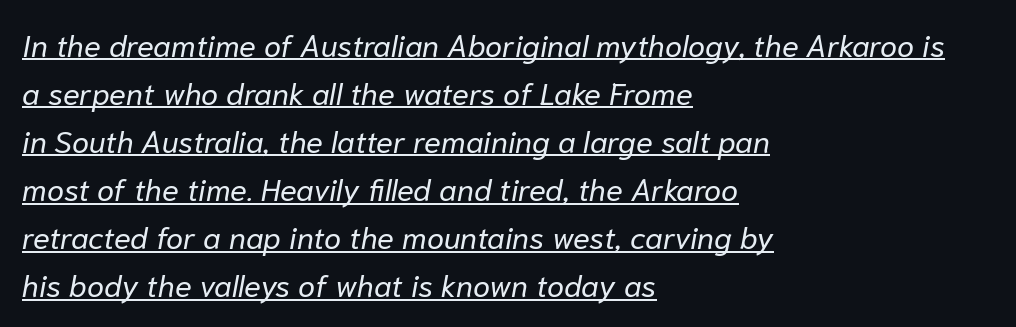
{"italic": "yes", "lean": "right", "slant_degrees": 10, "bold": "no", "weight": "regular", "width": "normal", "stroke_contrast": "low", "x_height": "medium", "monospaced": "no", "underline": "yes", "align": "left", "line_spacing": "normal", "line_spacing_ratio": 1.55, "letter_spacing": "normal", "letter_spacing_em": 0.0, "glyph_px": 31}
